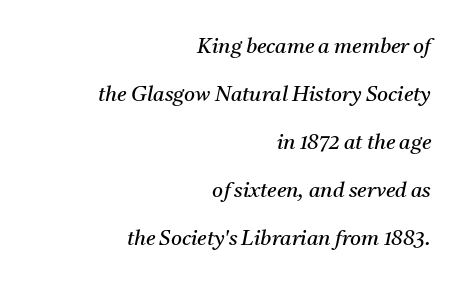
Q: Is the text bold? A: No.
Q: Is the text italic (slanted)? A: Yes, it leans right by about 11 degrees.
Q: Is the text underlined? A: No.
Q: How is the paragraph aligned? A: Right-aligned.
Q: Is the spacing between letters normal or unusually wide? A: Normal.
Q: Is the spacing between lines tight, normal or loose? A: Loose.
